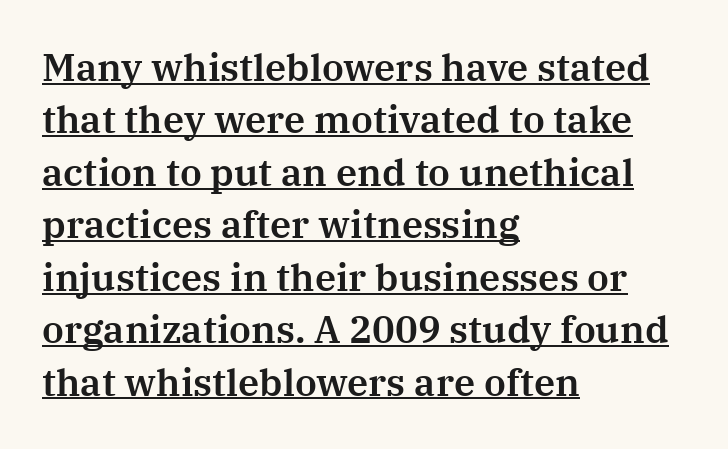
Q: Is the text italic (slanted)? A: No, it is upright.
Q: Is the typeface a serif or a sans-serif typeface? A: Serif.
Q: Is the text underlined? A: Yes.
Q: How is the paragraph aligned? A: Left-aligned.
Q: Is the spacing between letters normal or unusually wide? A: Normal.
Q: Is the spacing between lines tight, normal or loose? A: Normal.
Q: Width (condensed, normal, or wide)? A: Normal.
Q: Stroke contrast? A: Medium.
Q: x-height? A: Medium.
Q: Monospaced? A: No.
